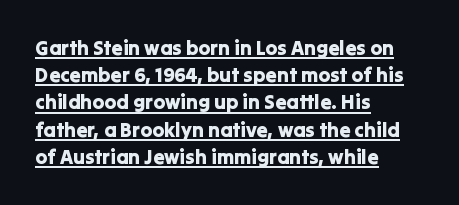
Unlike italic type, these characters show no tilt at all. Underlined type. Horizontal bands of white between lines are of average thickness. There is no visible air inserted between adjacent glyphs. Every row of glyphs begins at an identical x-position on the left.
